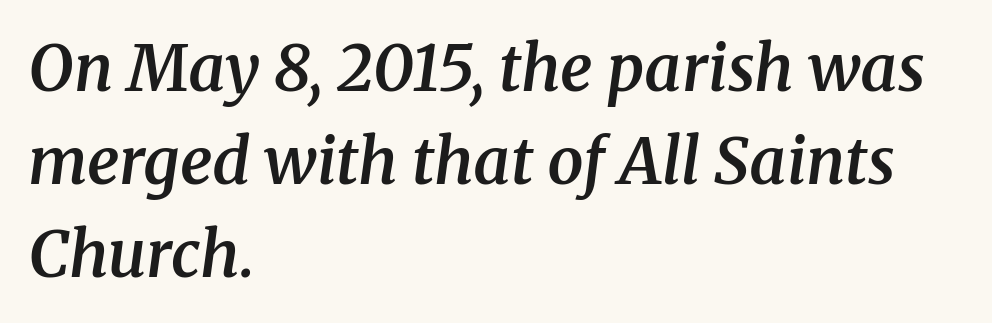
The image shows 64 px semibold serif type, italic (leaning right); set left-aligned, normal line spacing (1.45x), normal letter spacing, not underlined; medium stroke contrast and a medium x-height.
